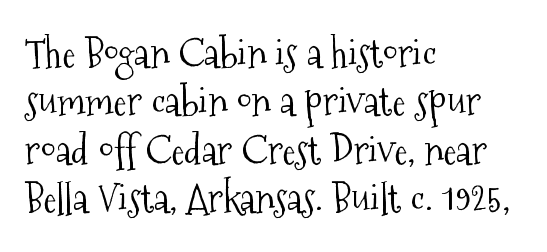
{"serif": "yes", "italic": "no", "bold": "no", "weight": "light", "width": "condensed", "stroke_contrast": "medium", "x_height": "medium", "monospaced": "no", "underline": "no", "align": "left", "line_spacing_ratio": 1.21, "letter_spacing": "normal", "letter_spacing_em": 0.0, "glyph_px": 40}
